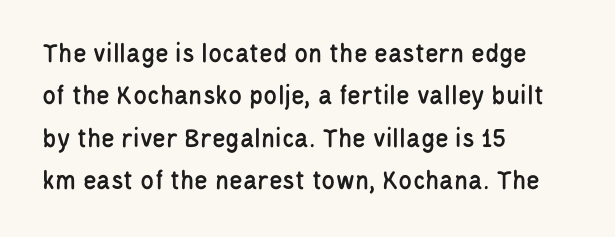
Q: Is the text italic (slanted)? A: No, it is upright.
Q: Is the typeface a serif or a sans-serif typeface? A: Sans-serif.
Q: Is the text underlined? A: No.
Q: How is the paragraph aligned? A: Left-aligned.
Q: Is the spacing between letters normal or unusually wide? A: Normal.
Q: Is the spacing between lines tight, normal or loose? A: Normal.
Q: Width (condensed, normal, or wide)? A: Condensed.
Q: Stroke contrast? A: Low.
Q: x-height? A: Large.
Q: Monospaced? A: No.
